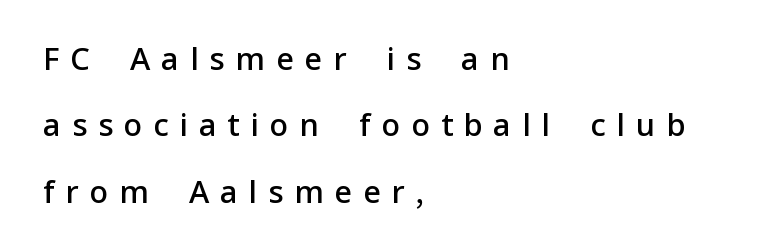
The image shows 31 px semibold sans-serif type, upright; set left-aligned, loose line spacing (2.14x), unusually wide letter spacing (+0.35 em), not underlined; low stroke contrast and a medium x-height.
